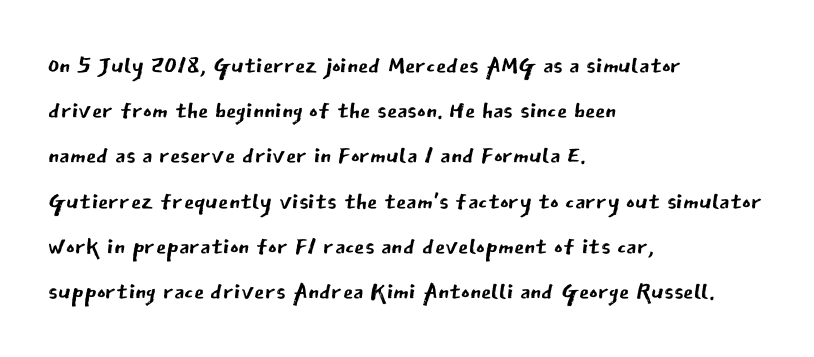
{"serif": "no", "italic": "no", "bold": "no", "weight": "regular", "width": "normal", "stroke_contrast": "low", "x_height": "medium", "monospaced": "no", "underline": "no", "align": "left", "line_spacing": "normal", "line_spacing_ratio": 1.37, "letter_spacing": "normal", "letter_spacing_em": 0.0, "glyph_px": 33}
